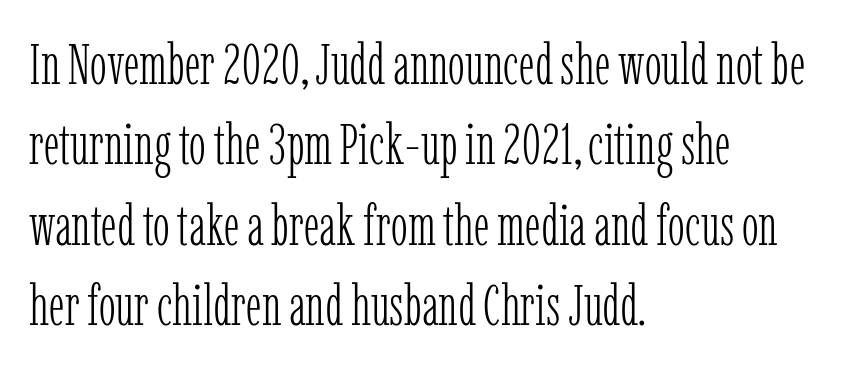
{"serif": "yes", "italic": "no", "bold": "no", "weight": "light", "width": "condensed", "stroke_contrast": "low", "x_height": "medium", "monospaced": "no", "underline": "no", "align": "left", "line_spacing": "normal", "line_spacing_ratio": 1.41, "letter_spacing": "normal", "letter_spacing_em": 0.0, "glyph_px": 57}
